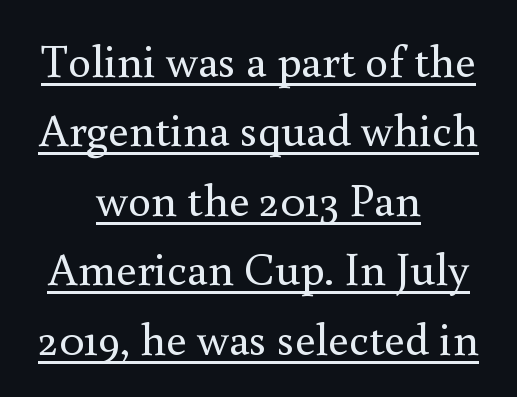
Q: Is the text bold? A: No.
Q: Is the text italic (slanted)? A: No, it is upright.
Q: Is the typeface a serif or a sans-serif typeface? A: Serif.
Q: Is the text underlined? A: Yes.
Q: How is the paragraph aligned? A: Centered.
Q: Is the spacing between letters normal or unusually wide? A: Normal.
Q: Is the spacing between lines tight, normal or loose? A: Normal.
Q: Width (condensed, normal, or wide)? A: Normal.
Q: x-height? A: Small.
Q: Monospaced? A: No.
